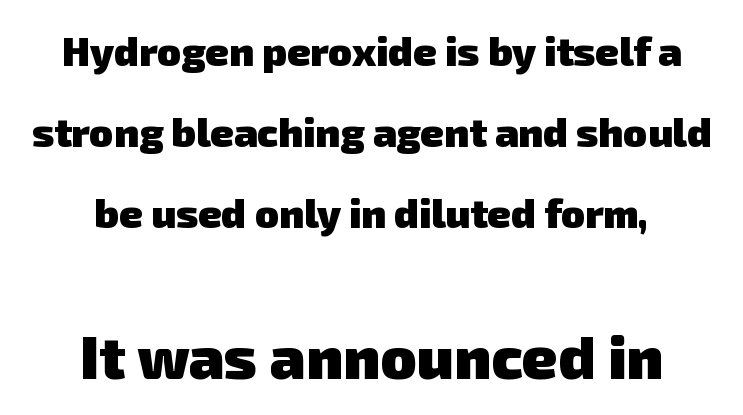
Q: Is the text bold? A: Yes.
Q: Is the typeface a serif or a sans-serif typeface? A: Sans-serif.
Q: Is the text underlined? A: No.
Q: How is the paragraph aligned? A: Centered.
Q: Is the spacing between letters normal or unusually wide? A: Normal.
Q: Is the spacing between lines tight, normal or loose? A: Loose.
Q: Which block of text is set in a larger size, the first (top) or the second (bottom)? A: The second (bottom) one.
Q: Width (condensed, normal, or wide)? A: Normal.
Q: Stroke contrast? A: Low.
Q: x-height? A: Medium.
Q: Monospaced? A: No.
